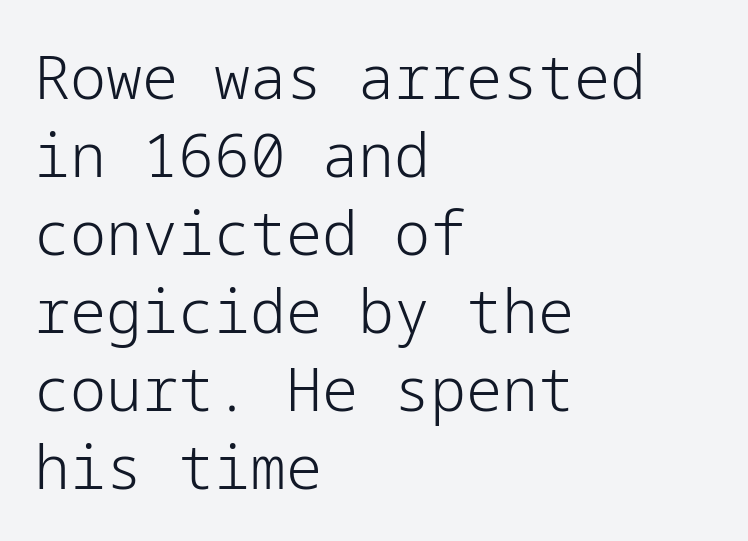
Q: Is the text bold? A: No.
Q: Is the text italic (slanted)? A: No, it is upright.
Q: Is the typeface a serif or a sans-serif typeface? A: Sans-serif.
Q: Is the text underlined? A: No.
Q: How is the paragraph aligned? A: Left-aligned.
Q: Is the spacing between letters normal or unusually wide? A: Normal.
Q: Is the spacing between lines tight, normal or loose? A: Normal.
Q: Width (condensed, normal, or wide)? A: Normal.
Q: Stroke contrast? A: Low.
Q: x-height? A: Medium.
